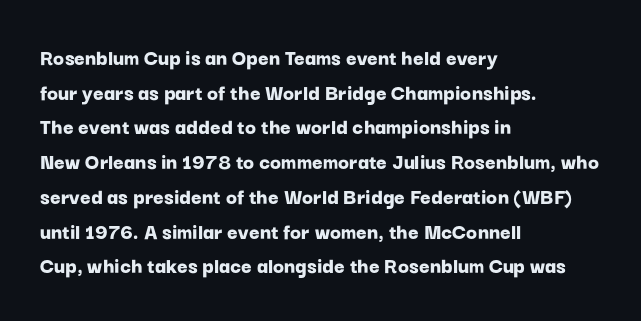
The image shows 23 px bold type, upright; set left-aligned, normal line spacing (1.51x), normal letter spacing, not underlined.
